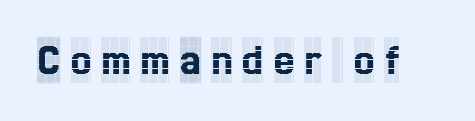
The image shows 46 px condensed serif type, upright; set unusually wide letter spacing (+0.22 em), not underlined; a large x-height.
